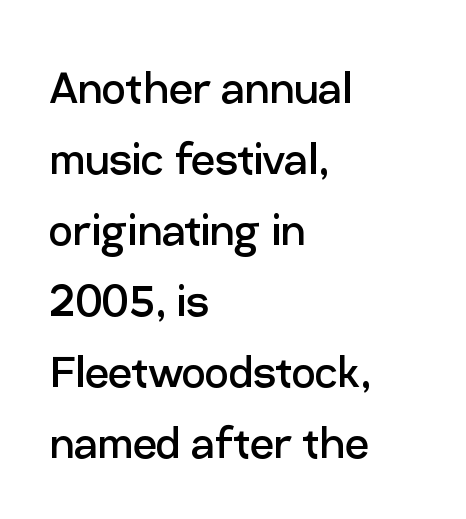
{"serif": "no", "italic": "no", "bold": "no", "weight": "regular", "width": "normal", "stroke_contrast": "low", "x_height": "medium", "monospaced": "no", "underline": "no", "align": "left", "line_spacing": "normal", "line_spacing_ratio": 1.34, "letter_spacing": "normal", "letter_spacing_em": 0.0, "glyph_px": 53}
